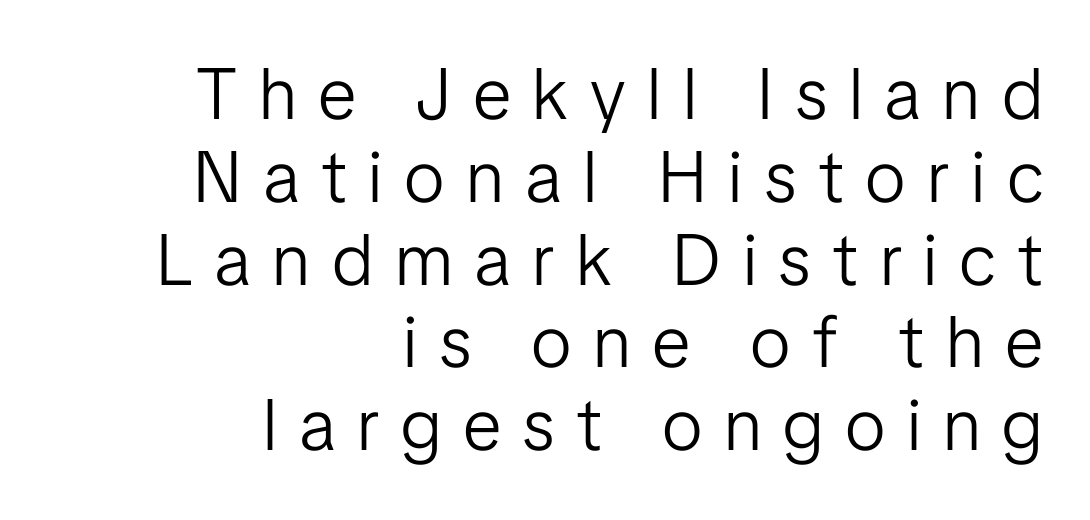
Q: Is the text bold? A: No.
Q: Is the text italic (slanted)? A: No, it is upright.
Q: Is the typeface a serif or a sans-serif typeface? A: Sans-serif.
Q: Is the text underlined? A: No.
Q: How is the paragraph aligned? A: Right-aligned.
Q: Is the spacing between letters normal or unusually wide? A: Unusually wide.
Q: Is the spacing between lines tight, normal or loose? A: Tight.
Q: Width (condensed, normal, or wide)? A: Normal.
Q: Stroke contrast? A: Low.
Q: x-height? A: Medium.
Q: Monospaced? A: No.
